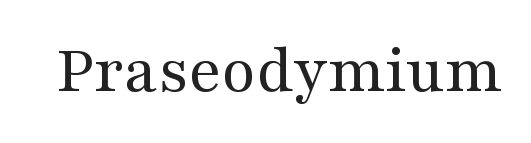
{"serif": "yes", "italic": "no", "bold": "no", "weight": "regular", "width": "wide", "stroke_contrast": "medium", "x_height": "medium", "monospaced": "no", "underline": "no", "letter_spacing": "normal", "letter_spacing_em": 0.0, "glyph_px": 70}
